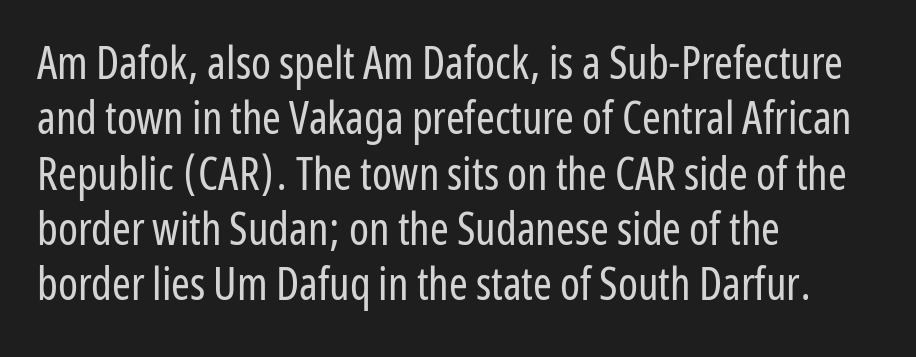
Students, note that the glyphs here touch the page at normal intervals. This is sans-serif lettering, the kind often seen on screens and signage. Caption: face not bold, strokes unweighted. The setting favours the left margin, as ordinary paragraphs usually do. The axis of the letterforms is exactly vertical. Proportional: the letters do not fall into vertical columns.
